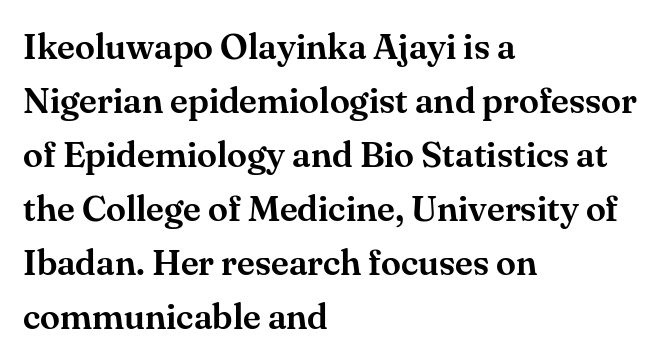
The image shows 36 px serif type, upright; set left-aligned, normal line spacing (1.5x), normal letter spacing, not underlined; medium stroke contrast and a small x-height.
